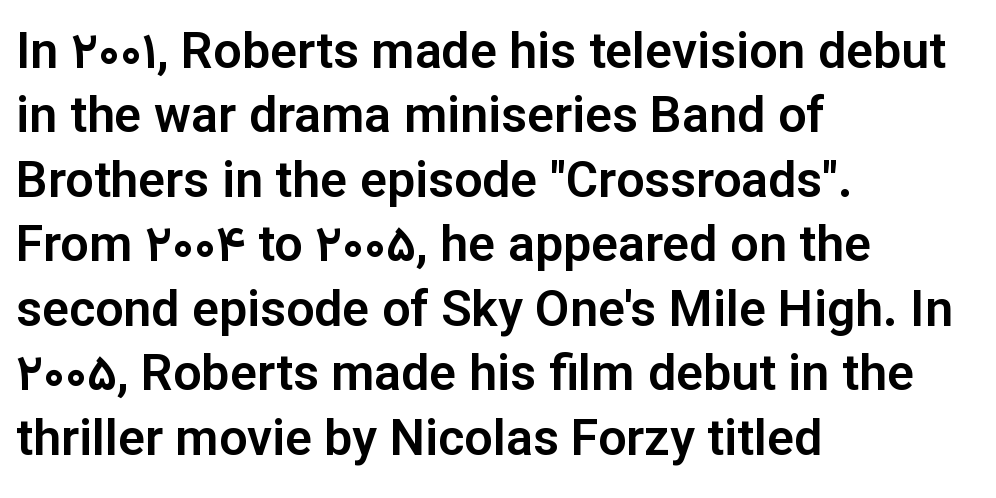
{"serif": "no", "italic": "no", "width": "normal", "stroke_contrast": "low", "x_height": "medium", "monospaced": "no", "underline": "no", "align": "left", "line_spacing": "normal", "line_spacing_ratio": 1.29, "letter_spacing": "normal", "letter_spacing_em": 0.0, "glyph_px": 50}
